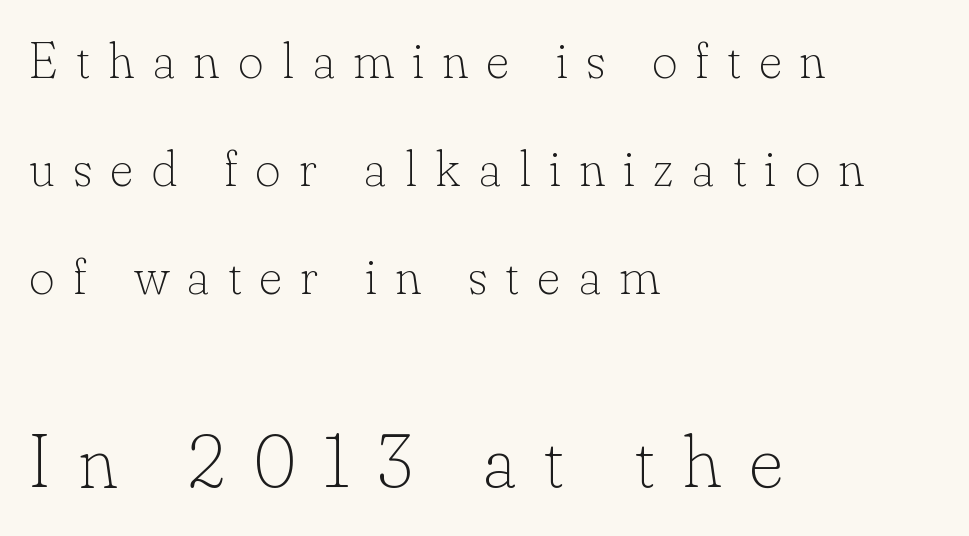
The image shows 75 px thin serif type, upright; set left-aligned, loose line spacing (2.16x), unusually wide letter spacing (+0.36 em), not underlined; the second (bottom) block is 1.5x larger; low stroke contrast and a small x-height.
